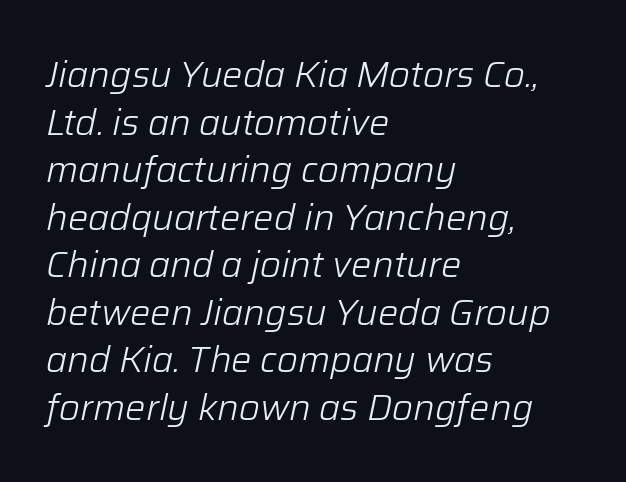
{"italic": "yes", "lean": "right", "slant_degrees": 12, "bold": "no", "weight": "light", "width": "normal", "stroke_contrast": "low", "x_height": "medium", "monospaced": "no", "underline": "no", "align": "left", "line_spacing": "normal", "line_spacing_ratio": 1.32, "letter_spacing": "normal", "letter_spacing_em": 0.0, "glyph_px": 36}
